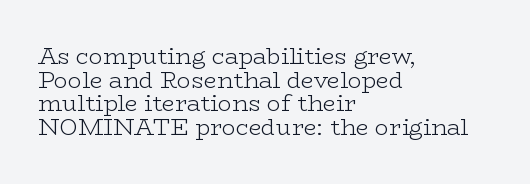
Q: Is the text bold? A: No.
Q: Is the text italic (slanted)? A: No, it is upright.
Q: Is the text underlined? A: No.
Q: How is the paragraph aligned? A: Left-aligned.
Q: Is the spacing between letters normal or unusually wide? A: Normal.
Q: Is the spacing between lines tight, normal or loose? A: Tight.
